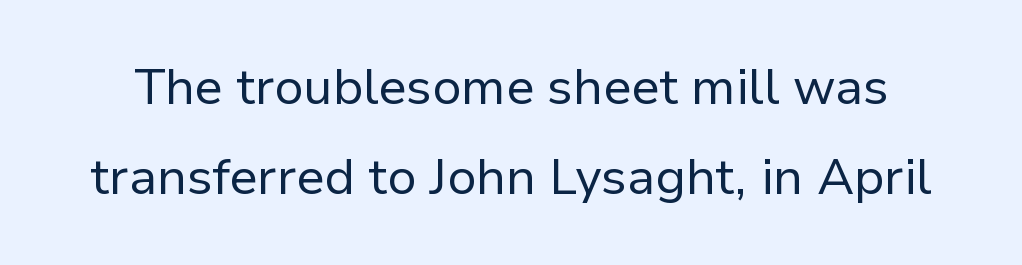
Q: Is the text bold? A: No.
Q: Is the text italic (slanted)? A: No, it is upright.
Q: Is the typeface a serif or a sans-serif typeface? A: Sans-serif.
Q: Is the text underlined? A: No.
Q: Is the spacing between letters normal or unusually wide? A: Normal.
Q: Width (condensed, normal, or wide)? A: Normal.
Q: Stroke contrast? A: Low.
Q: x-height? A: Medium.
Q: Monospaced? A: No.
